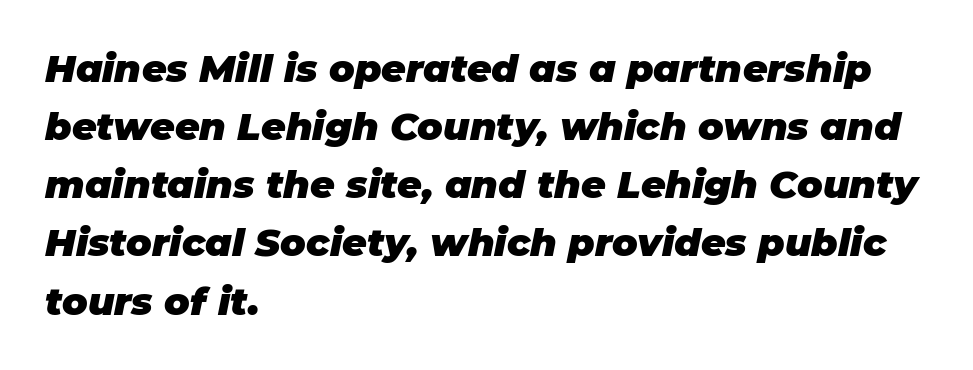
Caption: bold face, heavy strokes. Which margin do the lines hug? The left one — the right edge is uneven. Words float on clear page, feet unadorned. The gaps between neighbouring characters are ordinary and unremarkable. The letters advance in unequal steps, a hallmark of proportional type.
